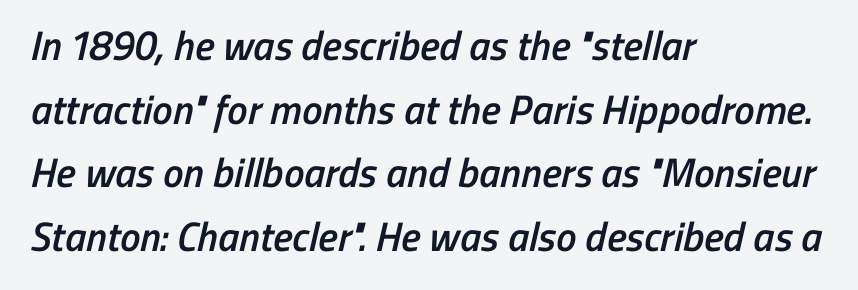
{"serif": "no", "bold": "semi", "weight": "semibold", "width": "condensed", "stroke_contrast": "low", "x_height": "medium", "monospaced": "no", "underline": "no", "align": "left", "line_spacing": "normal", "line_spacing_ratio": 1.55, "letter_spacing": "normal", "letter_spacing_em": 0.0, "glyph_px": 41}
